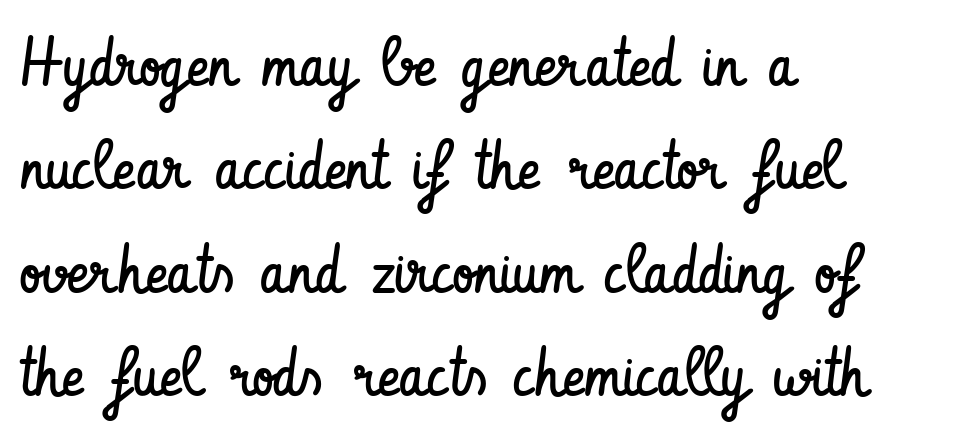
{"serif": "no", "italic": "no", "bold": "no", "weight": "regular", "width": "condensed", "stroke_contrast": "low", "x_height": "small", "monospaced": "no", "underline": "no", "align": "left", "line_spacing": "normal", "line_spacing_ratio": 1.52, "letter_spacing": "normal", "letter_spacing_em": 0.0, "glyph_px": 68}
